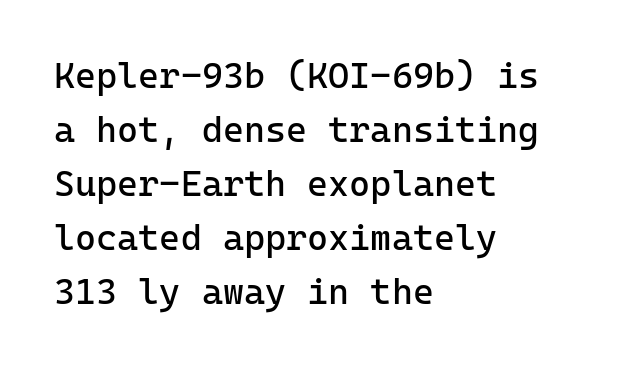
Q: Is the text bold? A: No.
Q: Is the text italic (slanted)? A: No, it is upright.
Q: Is the typeface a serif or a sans-serif typeface? A: Sans-serif.
Q: Is the text underlined? A: No.
Q: How is the paragraph aligned? A: Left-aligned.
Q: Is the spacing between letters normal or unusually wide? A: Normal.
Q: Is the spacing between lines tight, normal or loose? A: Normal.
Q: Width (condensed, normal, or wide)? A: Normal.
Q: Stroke contrast? A: Low.
Q: x-height? A: Medium.
Q: Monospaced? A: Yes.
